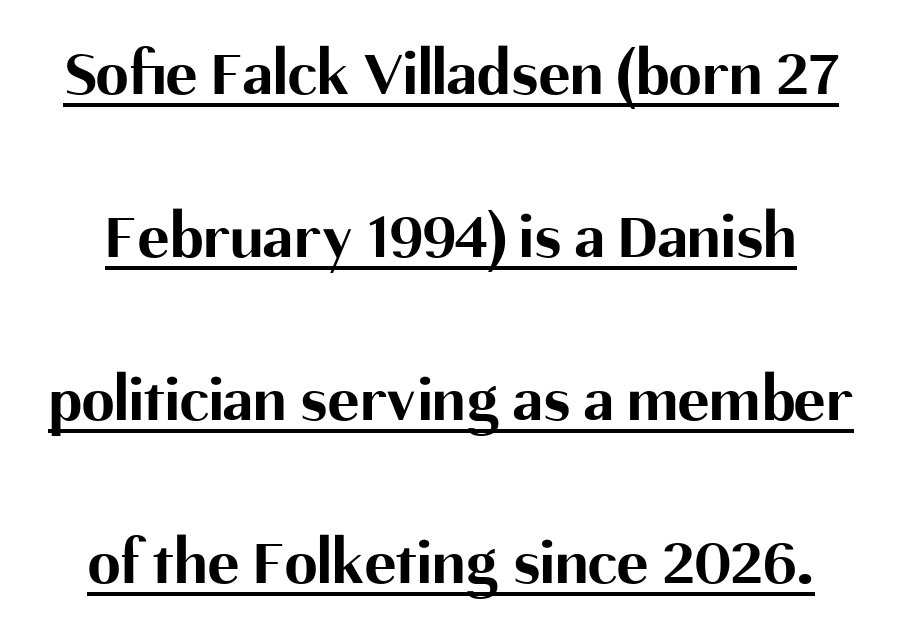
{"serif": "no", "italic": "no", "bold": "yes", "weight": "bold", "width": "normal", "stroke_contrast": "medium", "x_height": "medium", "monospaced": "no", "underline": "yes", "line_spacing": "loose", "line_spacing_ratio": 2.47, "letter_spacing": "normal", "letter_spacing_em": 0.0, "glyph_px": 66}
